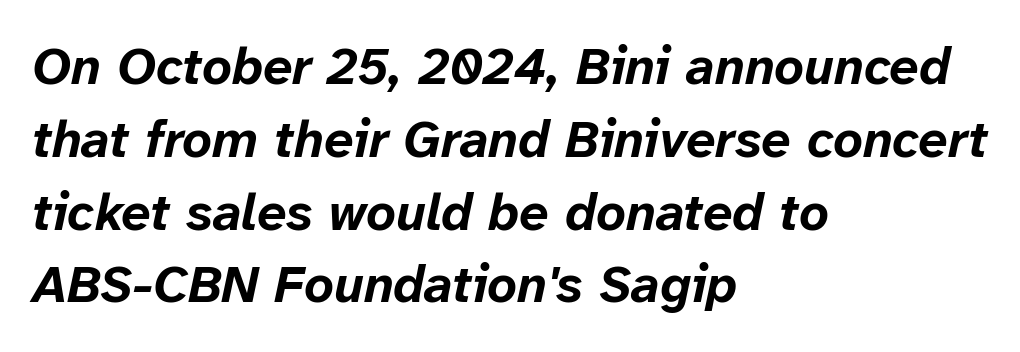
The image shows 52 px bold type, italic (leaning right); set left-aligned, normal line spacing (1.4x), normal letter spacing, not underlined; low stroke contrast and a medium x-height.
